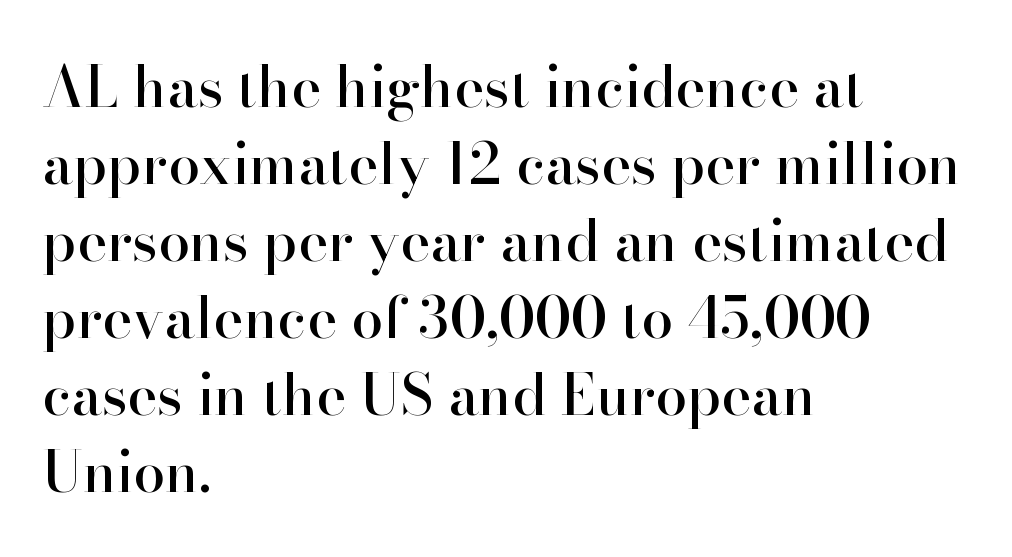
Q: Is the text italic (slanted)? A: No, it is upright.
Q: Is the typeface a serif or a sans-serif typeface? A: Serif.
Q: Is the text underlined? A: No.
Q: How is the paragraph aligned? A: Left-aligned.
Q: Is the spacing between letters normal or unusually wide? A: Normal.
Q: Is the spacing between lines tight, normal or loose? A: Normal.
Q: Width (condensed, normal, or wide)? A: Normal.
Q: Stroke contrast? A: High.
Q: x-height? A: Small.
Q: Monospaced? A: No.
